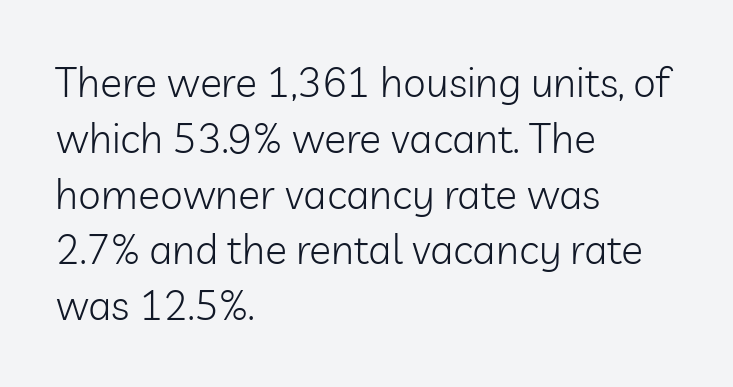
The image shows 41 px light sans-serif type, upright; set left-aligned, normal line spacing (1.36x), normal letter spacing, not underlined; low stroke contrast and a medium x-height.
